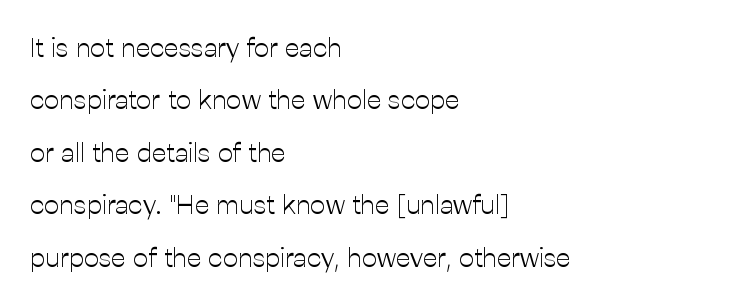
{"italic": "no", "bold": "no", "underline": "no", "align": "left", "line_spacing": "loose", "line_spacing_ratio": 1.94, "letter_spacing": "normal", "letter_spacing_em": 0.0, "glyph_px": 27}
